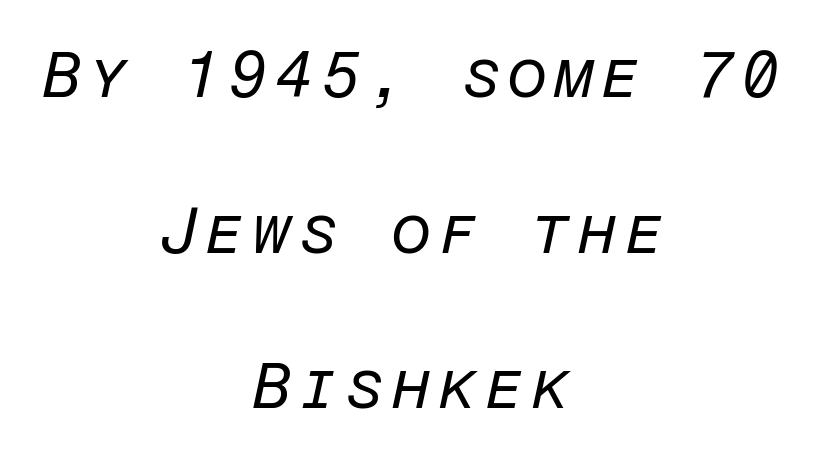
{"italic": "yes", "lean": "right", "slant_degrees": 12, "bold": "no", "weight": "regular", "width": "normal", "stroke_contrast": "low", "x_height": "medium", "monospaced": "yes", "underline": "no", "align": "center", "line_spacing": "loose", "line_spacing_ratio": 2.43, "glyph_px": 64}
